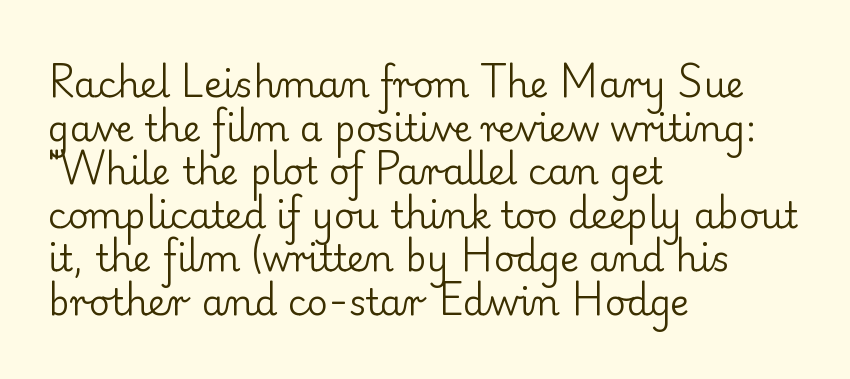
Q: Is the text bold? A: No.
Q: Is the text italic (slanted)? A: No, it is upright.
Q: Is the typeface a serif or a sans-serif typeface? A: Serif.
Q: Is the text underlined? A: No.
Q: How is the paragraph aligned? A: Left-aligned.
Q: Is the spacing between letters normal or unusually wide? A: Normal.
Q: Width (condensed, normal, or wide)? A: Normal.
Q: Stroke contrast? A: Low.
Q: x-height? A: Small.
Q: Monospaced? A: No.
